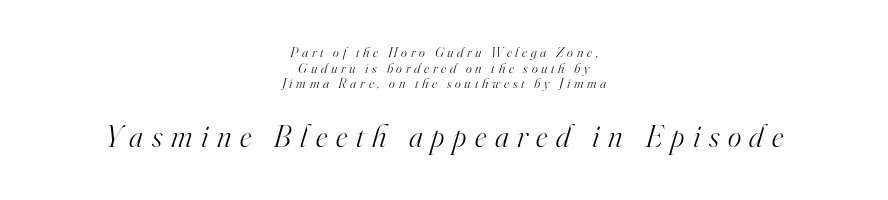
{"serif": "yes", "italic": "yes", "lean": "right", "slant_degrees": 16, "bold": "no", "weight": "light", "width": "normal", "stroke_contrast": "high", "x_height": "small", "monospaced": "no", "underline": "no", "align": "center", "line_spacing": "tight", "line_spacing_ratio": 1.11, "letter_spacing": "wide", "letter_spacing_em": 0.27, "larger_block": "second", "size_ratio": 2.29, "glyph_px": 32}
